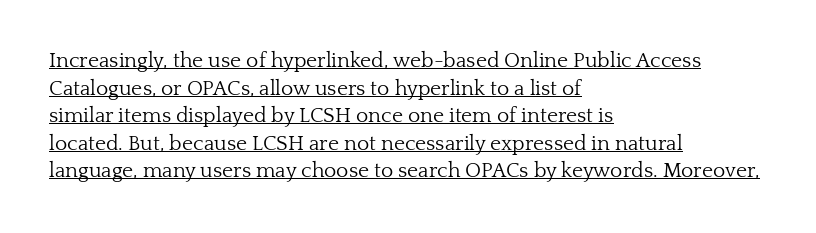
{"italic": "no", "bold": "no", "underline": "yes", "align": "left", "line_spacing": "normal", "line_spacing_ratio": 1.31, "letter_spacing": "normal", "letter_spacing_em": 0.0, "glyph_px": 21}
